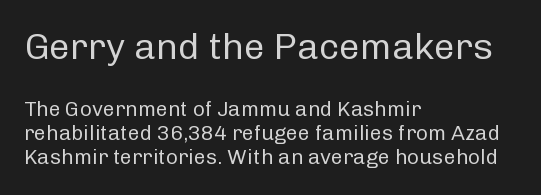
The image shows 37 px regular-weight sans-serif type, upright; set left-aligned, tight line spacing (1.15x), normal letter spacing, not underlined; the first (top) block is 1.76x larger; low stroke contrast and a medium x-height.
